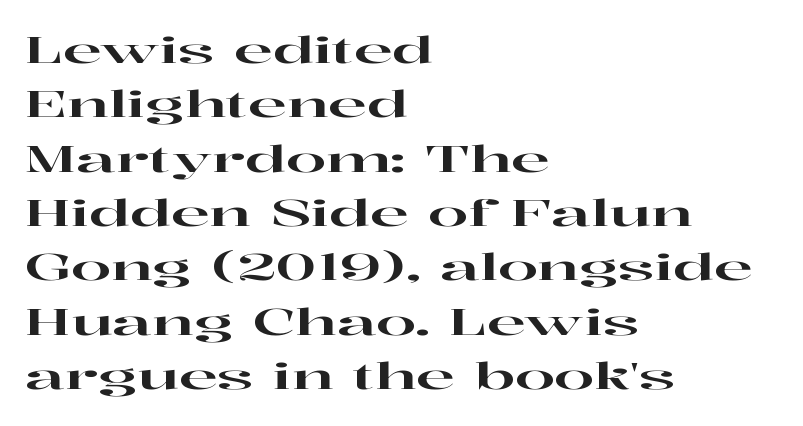
Q: Is the text italic (slanted)? A: No, it is upright.
Q: Is the typeface a serif or a sans-serif typeface? A: Serif.
Q: Is the text underlined? A: No.
Q: How is the paragraph aligned? A: Left-aligned.
Q: Is the spacing between letters normal or unusually wide? A: Normal.
Q: Is the spacing between lines tight, normal or loose? A: Normal.
Q: Width (condensed, normal, or wide)? A: Wide.
Q: Stroke contrast? A: High.
Q: x-height? A: Medium.
Q: Monospaced? A: No.
